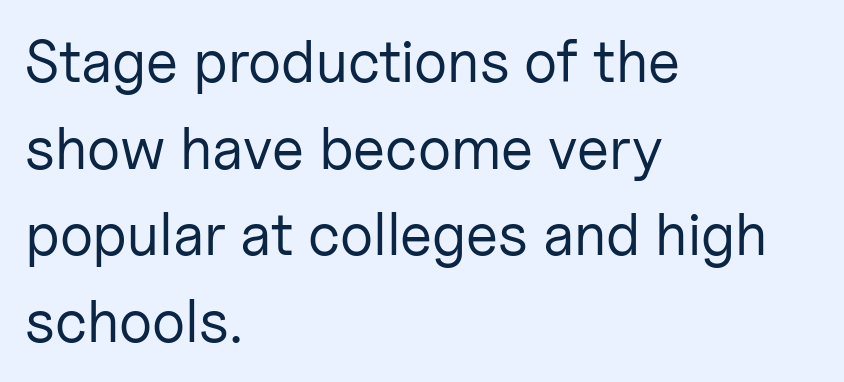
{"serif": "no", "italic": "no", "bold": "no", "weight": "regular", "width": "normal", "stroke_contrast": "low", "x_height": "medium", "monospaced": "no", "underline": "no", "align": "left", "line_spacing": "normal", "line_spacing_ratio": 1.47, "letter_spacing": "normal", "letter_spacing_em": 0.0, "glyph_px": 59}
